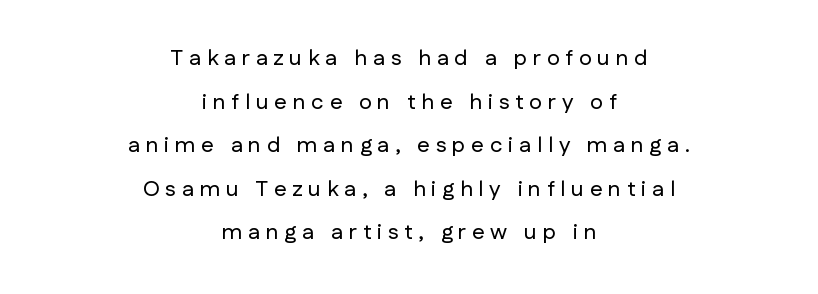
{"italic": "no", "underline": "no", "align": "center", "line_spacing": "loose", "line_spacing_ratio": 1.98, "letter_spacing": "wide", "letter_spacing_em": 0.27, "glyph_px": 22}
